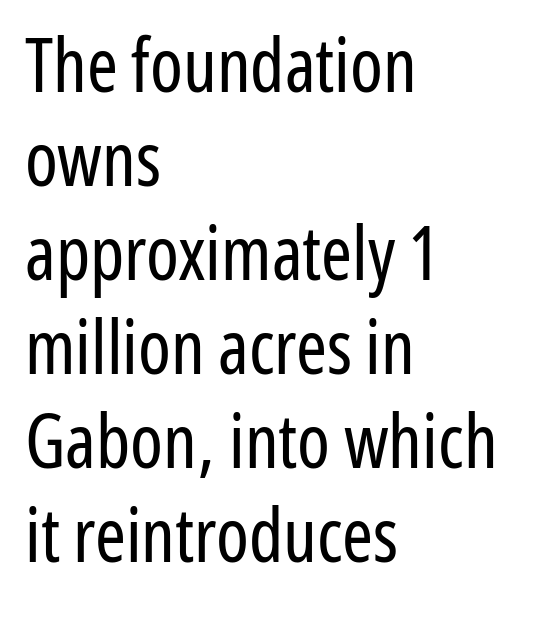
The text block is weighted toward the left margin, trailing off unevenly rightward. This sample uses an upright cut, with every glyph sitting square on the baseline. The strokes are not fattened; the text isn't bold. Underlining? Definitely not there.
